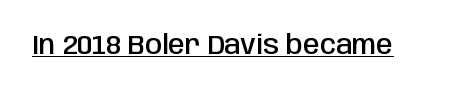
{"italic": "no", "bold": "semi", "underline": "yes", "letter_spacing": "normal", "letter_spacing_em": 0.0, "glyph_px": 27}
